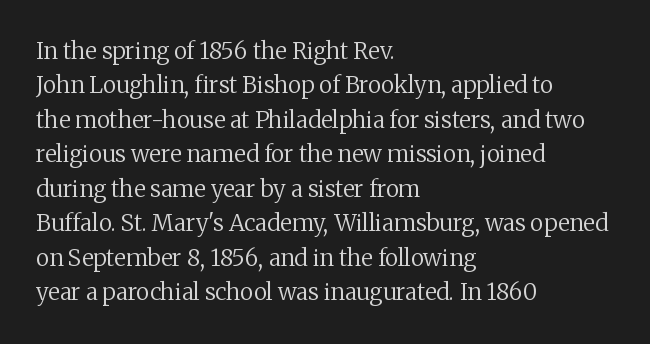
The image shows 23 px text type, upright; set left-aligned, normal line spacing (1.5x), normal letter spacing, not underlined.
